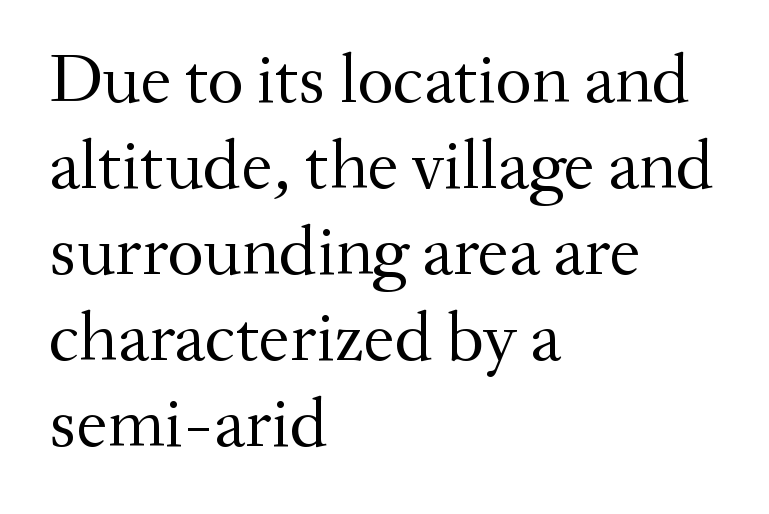
Spacing between characters is what you'd get straight out of the box. You could not count columns in this text — the font is proportionally spaced. Is the block centered? No — it sits flush against the left margin. Designer's note — italics off, roman on.
